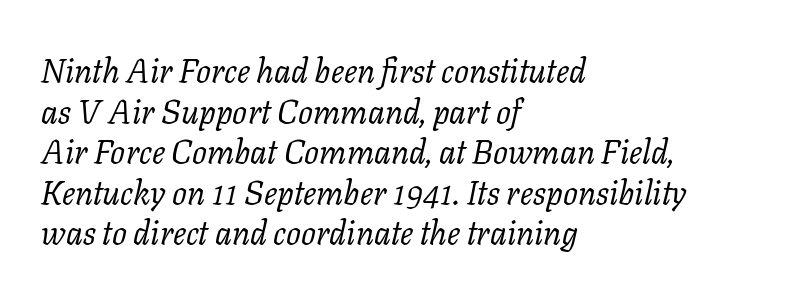
The image shows 33 px regular-weight serif type, italic (leaning right); set left-aligned, line spacing 1.23x, normal letter spacing, not underlined; low stroke contrast and a medium x-height.
